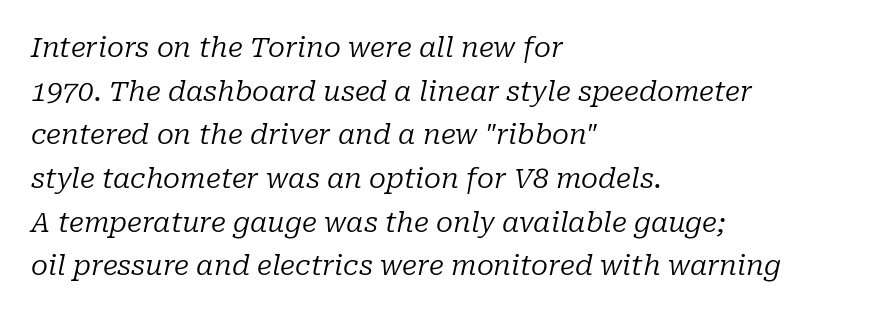
The image shows 28 px regular-weight serif type, italic (leaning right); set left-aligned, normal line spacing (1.56x), normal letter spacing, not underlined; low stroke contrast and a medium x-height.
